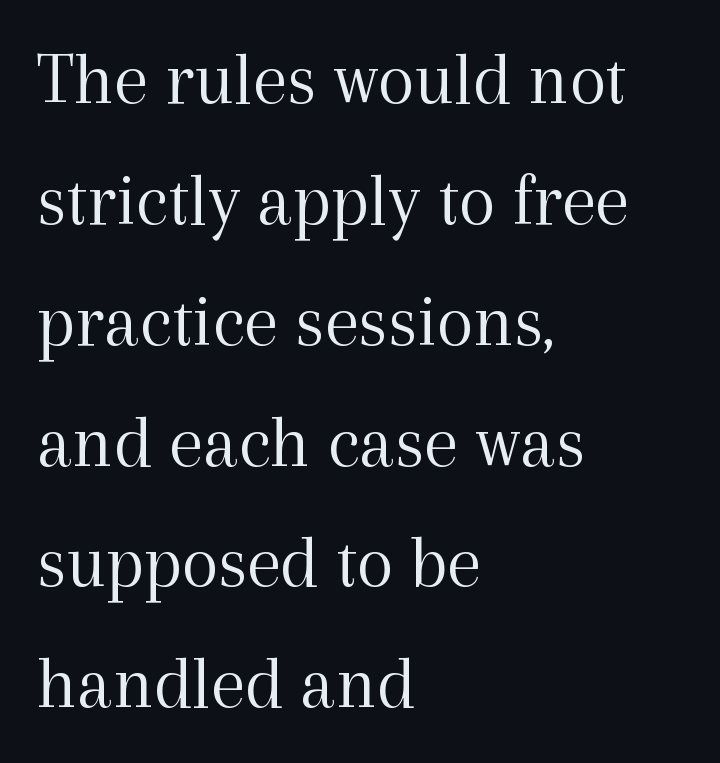
{"serif": "yes", "italic": "no", "bold": "no", "weight": "light", "width": "normal", "x_height": "medium", "monospaced": "no", "underline": "no", "align": "left", "line_spacing": "normal", "line_spacing_ratio": 1.59, "letter_spacing": "normal", "letter_spacing_em": 0.0, "glyph_px": 76}
